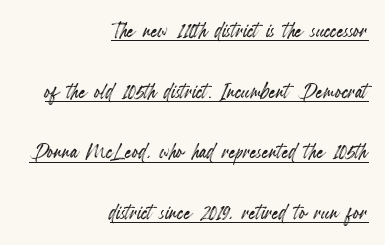
If you drew a ruler down the right edge, every line would touch it. Letter spacing: default. The passage shown is underscored from start to finish. The space between consecutive lines is lavish.
